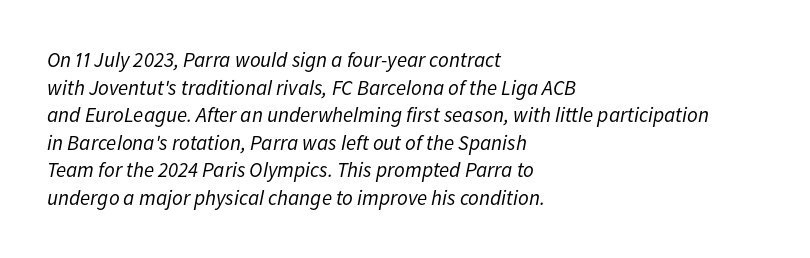
{"italic": "yes", "lean": "right", "slant_degrees": 11, "bold": "no", "underline": "no", "align": "left", "line_spacing": "normal", "line_spacing_ratio": 1.31, "letter_spacing": "normal", "letter_spacing_em": 0.0, "glyph_px": 21}
